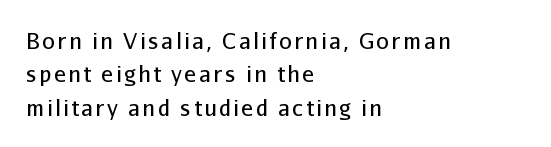
Horizontal alignment here is leftward, the default for most running prose. Only glyphs here, with clear space below each row. Is there any slant? The stems are plumb. The rendering uses a moderate line-height, typical for paragraphs.
